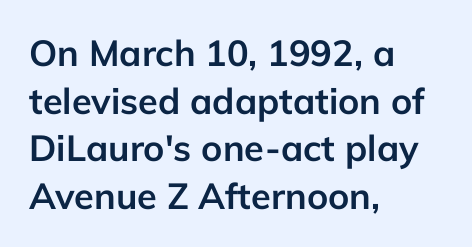
Q: Is the text bold? A: Yes.
Q: Is the text italic (slanted)? A: No, it is upright.
Q: Is the typeface a serif or a sans-serif typeface? A: Sans-serif.
Q: Is the text underlined? A: No.
Q: How is the paragraph aligned? A: Left-aligned.
Q: Is the spacing between letters normal or unusually wide? A: Normal.
Q: Is the spacing between lines tight, normal or loose? A: Normal.
Q: Width (condensed, normal, or wide)? A: Normal.
Q: Stroke contrast? A: Low.
Q: x-height? A: Medium.
Q: Monospaced? A: No.
